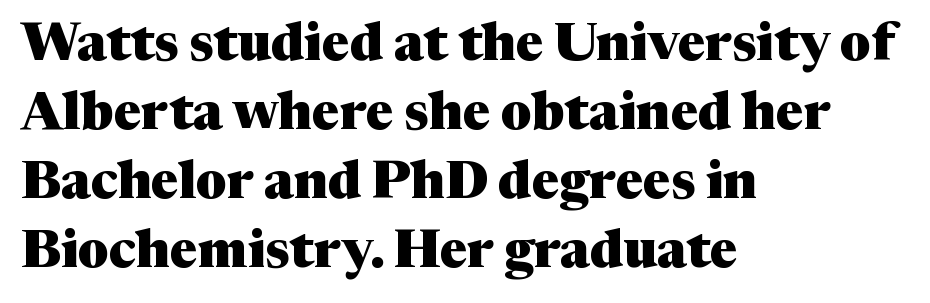
{"serif": "yes", "italic": "no", "bold": "yes", "weight": "heavy", "width": "normal", "stroke_contrast": "medium", "x_height": "medium", "monospaced": "no", "underline": "no", "align": "left", "line_spacing": "normal", "line_spacing_ratio": 1.33, "letter_spacing": "normal", "letter_spacing_em": 0.0, "glyph_px": 52}
